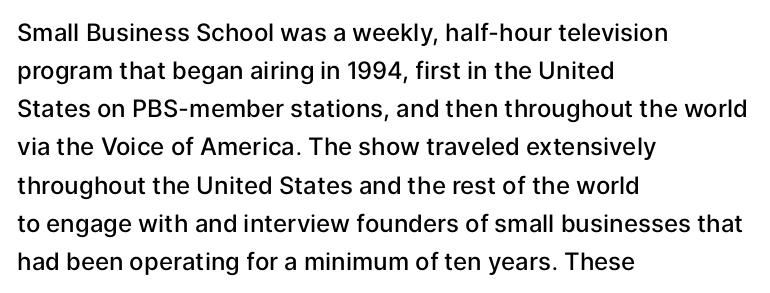
{"italic": "no", "bold": "semi", "underline": "no", "align": "left", "line_spacing": "normal", "line_spacing_ratio": 1.59, "letter_spacing": "normal", "letter_spacing_em": 0.0, "glyph_px": 24}
